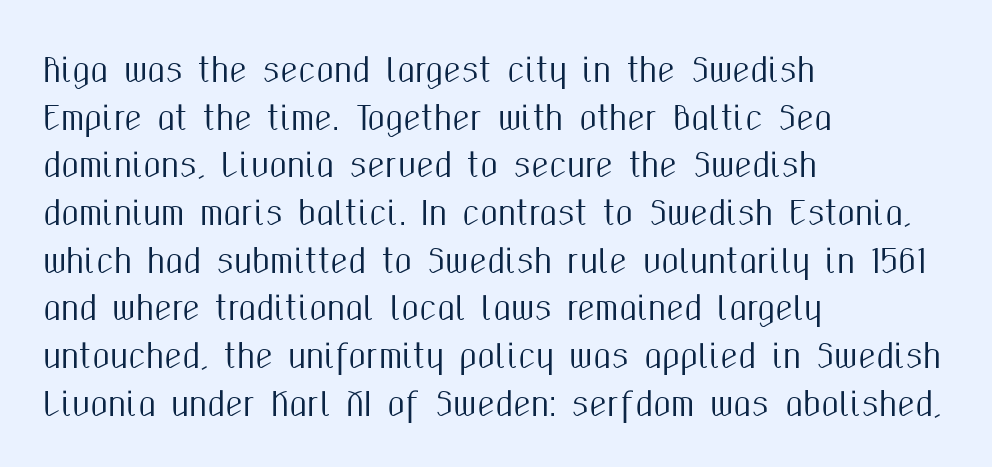
Q: Is the text italic (slanted)? A: No, it is upright.
Q: Is the typeface a serif or a sans-serif typeface? A: Sans-serif.
Q: Is the text underlined? A: No.
Q: How is the paragraph aligned? A: Left-aligned.
Q: Is the spacing between letters normal or unusually wide? A: Normal.
Q: Is the spacing between lines tight, normal or loose? A: Normal.
Q: Width (condensed, normal, or wide)? A: Condensed.
Q: Stroke contrast? A: Medium.
Q: x-height? A: Medium.
Q: Monospaced? A: No.
